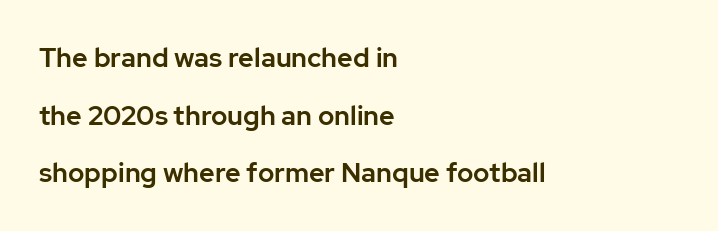
When letters stand straight like this, we call the style roman or upright. The letters sit at their default tracking, neither squeezed nor spread. Line starts are locked; line ends wander. Reading down the column, the eye jumps a long way to each next line. The area under the type is left untouched.
